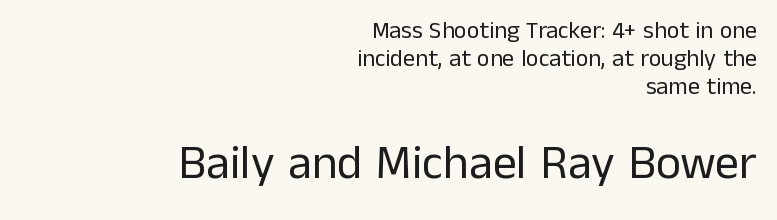
The image shows 48 px regular-weight sans-serif type, upright; set right-aligned, line spacing 1.16x, normal letter spacing, not underlined; the second (bottom) block is 2.0x larger; low stroke contrast and a medium x-height.
